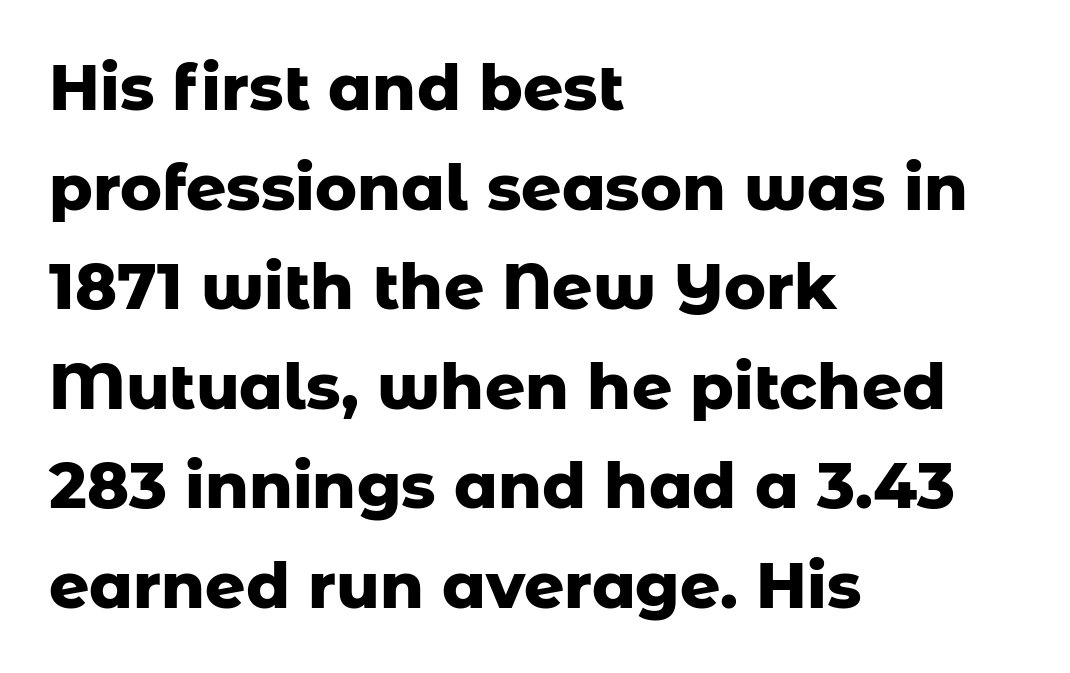
These lines sit exactly where default settings would place them. The typography opts for an upright posture over an oblique one. Unmarked baselines from the first word to the last. All the whitespace from short lines collects on the right.
